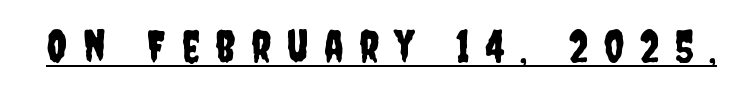
The image shows 44 px condensed sans-serif type, upright; set unusually wide letter spacing (+0.36 em), underlined; low stroke contrast and a large x-height.
